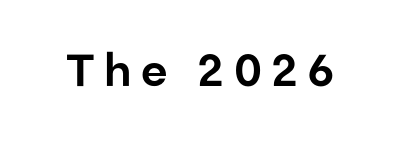
Q: Is the text italic (slanted)? A: No, it is upright.
Q: Is the typeface a serif or a sans-serif typeface? A: Sans-serif.
Q: Is the text underlined? A: No.
Q: Is the spacing between letters normal or unusually wide? A: Unusually wide.
Q: Width (condensed, normal, or wide)? A: Normal.
Q: Stroke contrast? A: Low.
Q: x-height? A: Medium.
Q: Monospaced? A: No.
